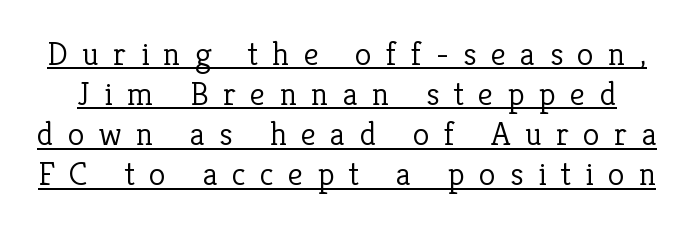
Q: Is the text bold? A: No.
Q: Is the text italic (slanted)? A: No, it is upright.
Q: Is the typeface a serif or a sans-serif typeface? A: Serif.
Q: Is the text underlined? A: Yes.
Q: Is the spacing between letters normal or unusually wide? A: Unusually wide.
Q: Width (condensed, normal, or wide)? A: Normal.
Q: Stroke contrast? A: Low.
Q: x-height? A: Medium.
Q: Monospaced? A: No.
